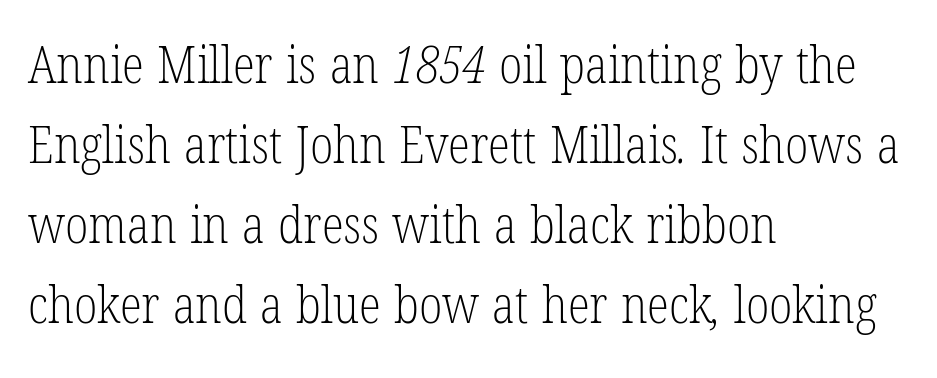
The space beneath each line is pristine and unruled. These lines keep a tight, regular rhythm from letter to letter. These lines are set flush left with a ragged right edge. These lines are rendered in a variable-pitch font.
